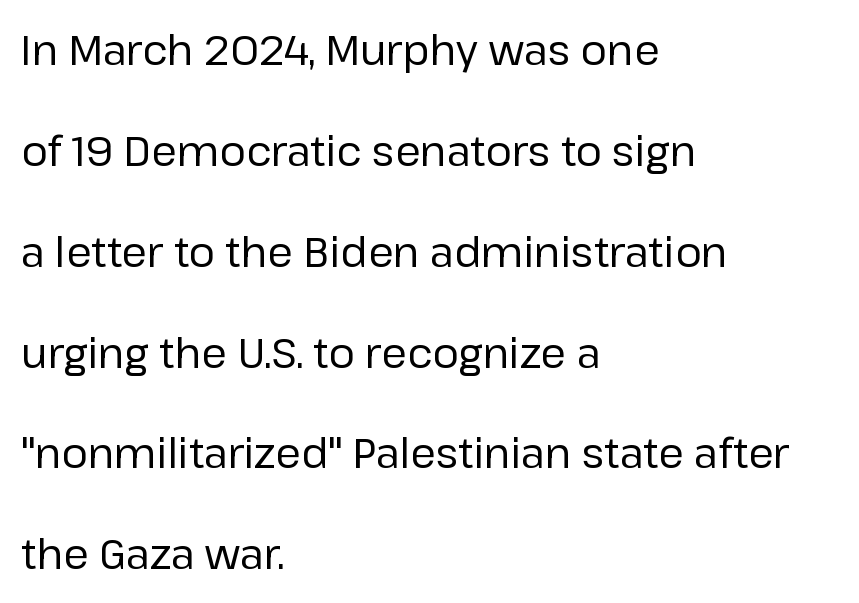
The image shows 41 px regular-weight sans-serif type, upright; set left-aligned, loose line spacing (2.46x), normal letter spacing, not underlined; low stroke contrast and a medium x-height.
